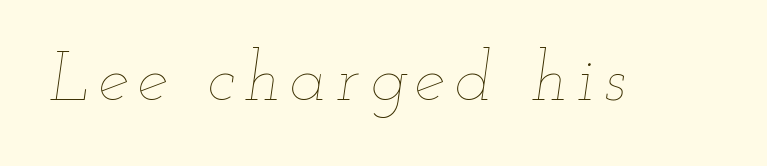
Q: Is the text bold? A: No.
Q: Is the text italic (slanted)? A: Yes, it leans right by about 12 degrees.
Q: Is the text underlined? A: No.
Q: Width (condensed, normal, or wide)? A: Wide.
Q: Stroke contrast? A: Low.
Q: x-height? A: Small.
Q: Monospaced? A: No.
